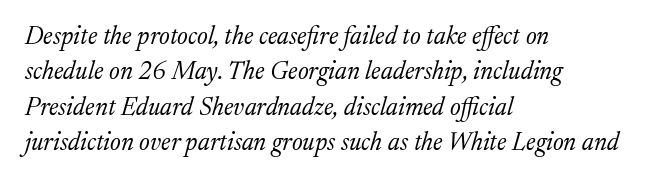
{"italic": "yes", "lean": "right", "slant_degrees": 17, "bold": "no", "underline": "no", "align": "left", "line_spacing": "normal", "line_spacing_ratio": 1.42, "letter_spacing": "normal", "letter_spacing_em": 0.0, "glyph_px": 25}
